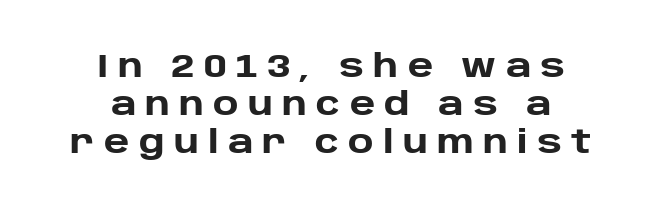
{"serif": "no", "italic": "no", "bold": "yes", "weight": "heavy", "width": "normal", "stroke_contrast": "low", "x_height": "large", "monospaced": "no", "underline": "no", "align": "center", "line_spacing_ratio": 1.18, "letter_spacing": "wide", "letter_spacing_em": 0.29, "glyph_px": 32}
